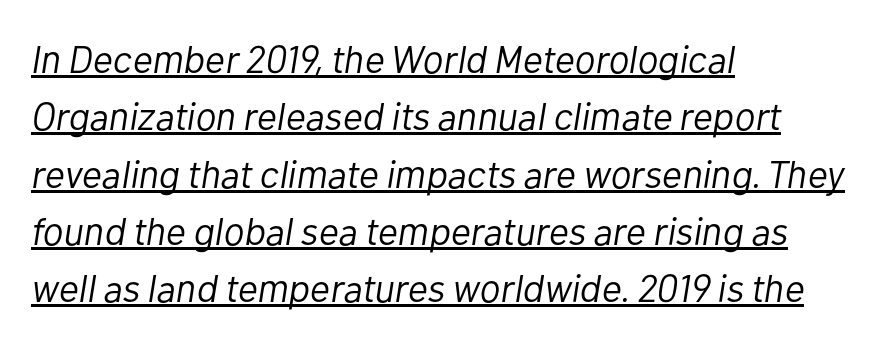
Q: Is the text bold? A: No.
Q: Is the text italic (slanted)? A: Yes, it leans right by about 10 degrees.
Q: Is the text underlined? A: Yes.
Q: How is the paragraph aligned? A: Left-aligned.
Q: Is the spacing between letters normal or unusually wide? A: Normal.
Q: Is the spacing between lines tight, normal or loose? A: Normal.
Q: Width (condensed, normal, or wide)? A: Normal.
Q: Stroke contrast? A: Low.
Q: x-height? A: Medium.
Q: Monospaced? A: No.
